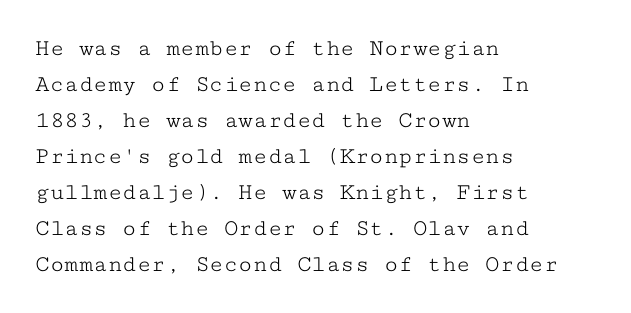
The image shows 24 px text type, upright; set left-aligned, normal line spacing (1.5x), normal letter spacing, not underlined.
